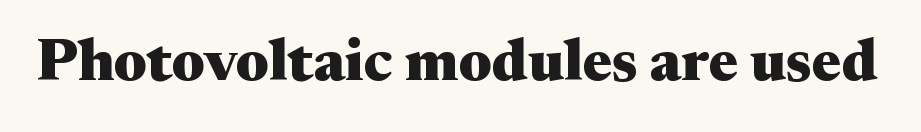
Spacing verdict: proportional, widths tailored to each character. Students, note that the glyphs here touch the page at normal intervals. Characters remain perfectly vertical along every line. Stroke terminals: seriffed. Plenty of ink on the page — the face is bold.
